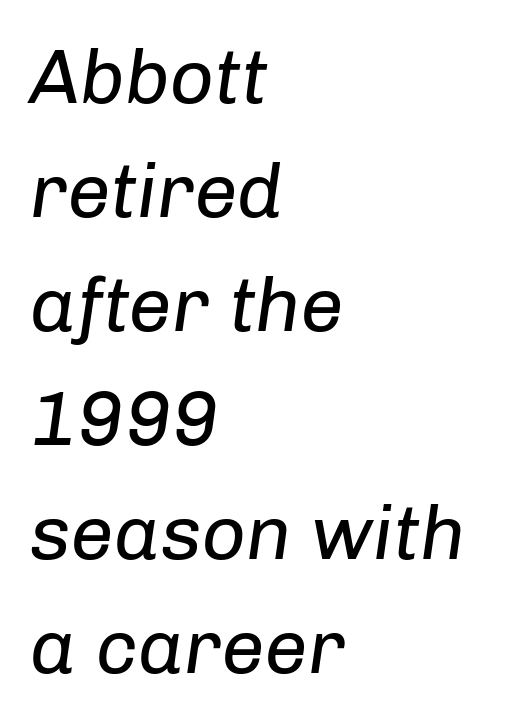
The image shows 77 px regular-weight type, italic (leaning right); set left-aligned, normal line spacing (1.48x), normal letter spacing, not underlined; low stroke contrast and a medium x-height.
